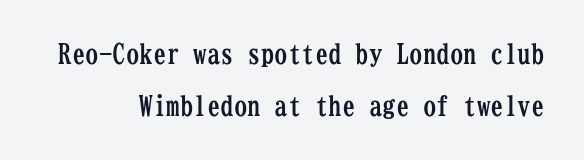
{"italic": "no", "bold": "yes", "underline": "no", "align": "right", "line_spacing": "loose", "line_spacing_ratio": 1.92, "letter_spacing": "normal", "letter_spacing_em": 0.0, "glyph_px": 27}
